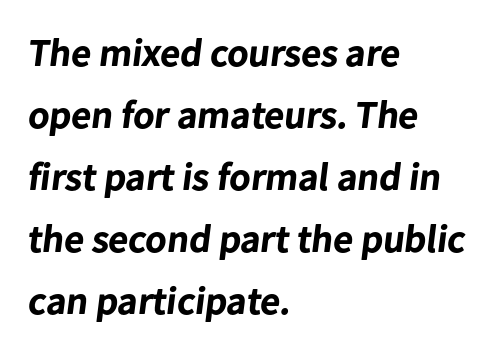
Is the letter spacing exaggerated? No — it looks like the ordinary default. The designer left line spacing at the default. Bare-footed words on every line. This rendering employs a face without finishing strokes, i.e., a sans-serif.
